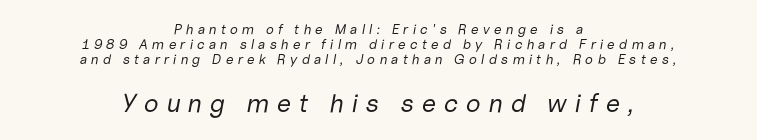
{"italic": "yes", "lean": "right", "slant_degrees": 10, "bold": "no", "underline": "no", "align": "center", "line_spacing": "tight", "line_spacing_ratio": 1.07, "letter_spacing": "wide", "letter_spacing_em": 0.28, "larger_block": "second", "size_ratio": 1.86, "glyph_px": 26}
